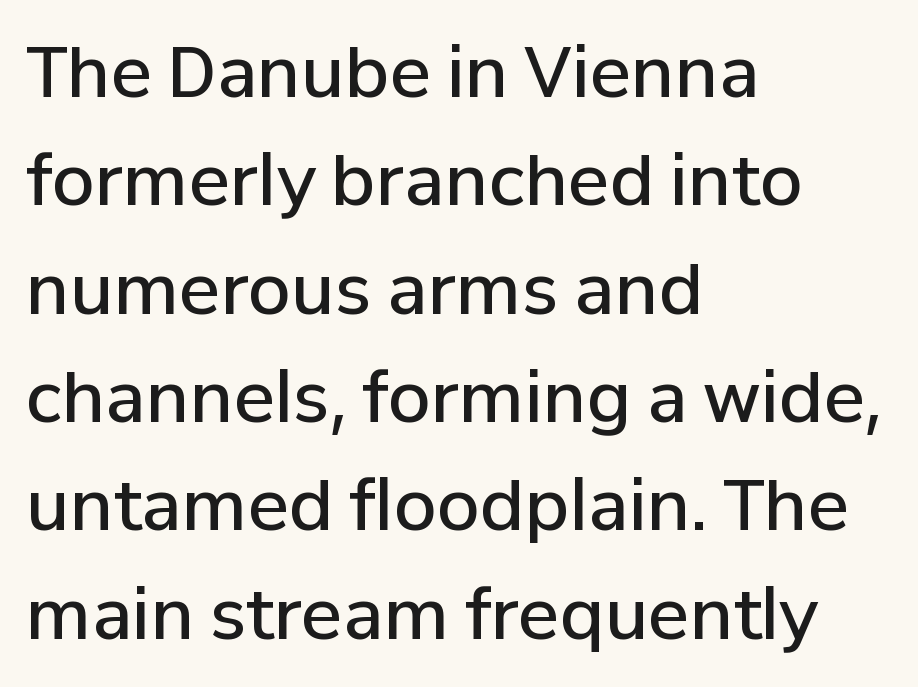
The image shows 69 px semibold sans-serif type, upright; set left-aligned, normal line spacing (1.57x), normal letter spacing, not underlined; low stroke contrast and a medium x-height.
